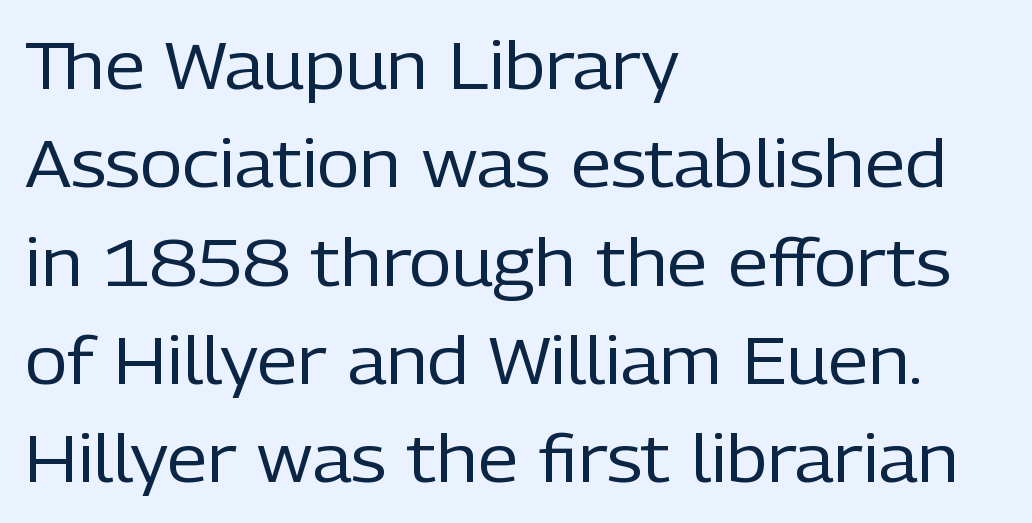
The image shows 66 px regular-weight sans-serif type, upright; set left-aligned, normal line spacing (1.49x), normal letter spacing, not underlined; low stroke contrast and a medium x-height.
